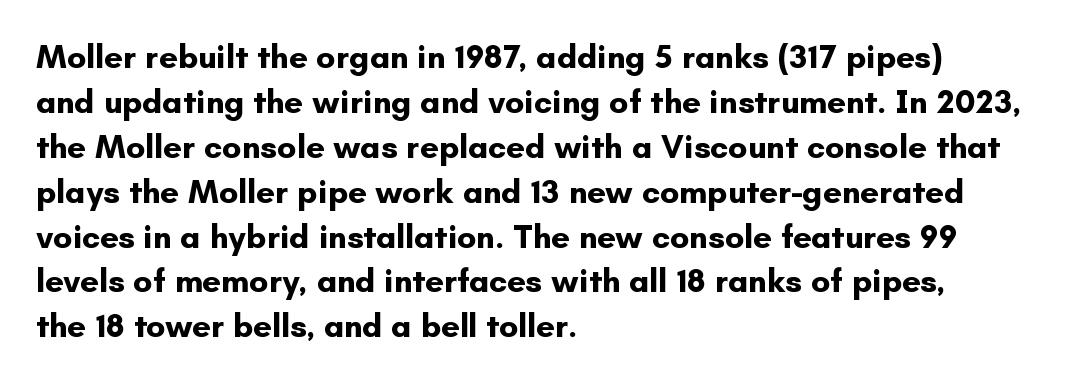
{"serif": "no", "italic": "no", "bold": "yes", "weight": "bold", "width": "normal", "stroke_contrast": "low", "x_height": "small", "monospaced": "no", "underline": "no", "align": "left", "line_spacing": "normal", "line_spacing_ratio": 1.36, "letter_spacing": "normal", "letter_spacing_em": 0.0, "glyph_px": 33}
